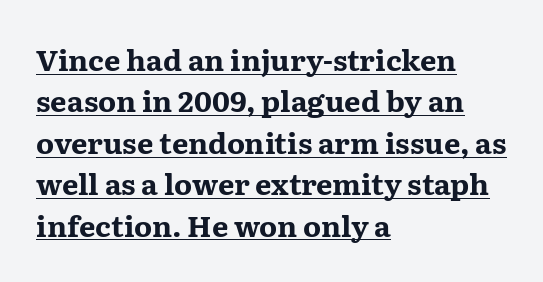
The image shows 29 px bold, wide serif type, upright; set left-aligned, normal line spacing (1.43x), normal letter spacing, underlined; medium stroke contrast and a medium x-height.
